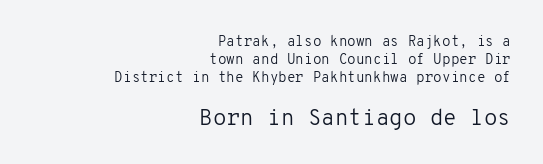
The image shows 22 px text type, upright; set right-aligned, normal line spacing (1.27x), normal letter spacing, not underlined; the second (bottom) block is 1.57x larger.
